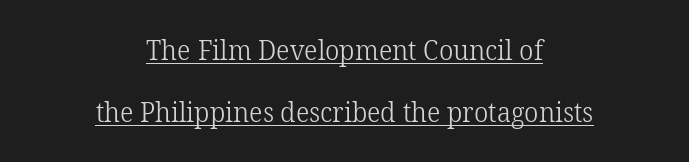
The image shows 28 px light serif type, upright; set centered, loose line spacing (2.22x), normal letter spacing, underlined; low stroke contrast and a medium x-height.
